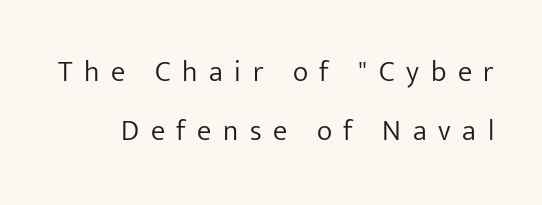
Is this a heavy cut? Hardly; it is regular or lighter. Glyph-to-glyph distance is far greater than everyday printed text. Here the designer chose a conventional face with non-uniform glyph widths. The typeface chosen for these lines omits serifs.
